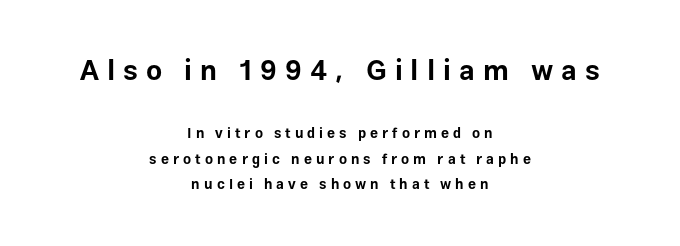
Q: Is the text bold? A: Yes.
Q: Is the text italic (slanted)? A: No, it is upright.
Q: Is the typeface a serif or a sans-serif typeface? A: Sans-serif.
Q: Is the text underlined? A: No.
Q: How is the paragraph aligned? A: Centered.
Q: Is the spacing between letters normal or unusually wide? A: Unusually wide.
Q: Which block of text is set in a larger size, the first (top) or the second (bottom)? A: The first (top) one.
Q: Width (condensed, normal, or wide)? A: Normal.
Q: Stroke contrast? A: Low.
Q: x-height? A: Medium.
Q: Monospaced? A: No.
